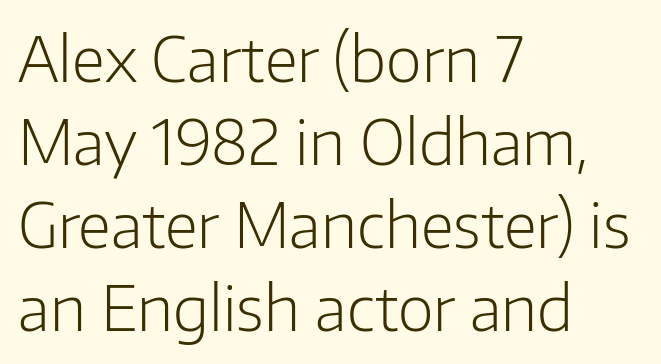
Q: Is the text bold? A: No.
Q: Is the text italic (slanted)? A: No, it is upright.
Q: Is the typeface a serif or a sans-serif typeface? A: Sans-serif.
Q: Is the text underlined? A: No.
Q: How is the paragraph aligned? A: Left-aligned.
Q: Is the spacing between letters normal or unusually wide? A: Normal.
Q: Is the spacing between lines tight, normal or loose? A: Normal.
Q: Width (condensed, normal, or wide)? A: Normal.
Q: Stroke contrast? A: Low.
Q: x-height? A: Medium.
Q: Monospaced? A: No.
